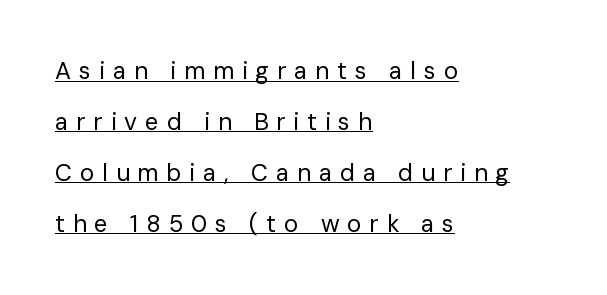
Q: Is the text bold? A: No.
Q: Is the text italic (slanted)? A: No, it is upright.
Q: Is the text underlined? A: Yes.
Q: How is the paragraph aligned? A: Left-aligned.
Q: Is the spacing between letters normal or unusually wide? A: Unusually wide.
Q: Is the spacing between lines tight, normal or loose? A: Loose.
